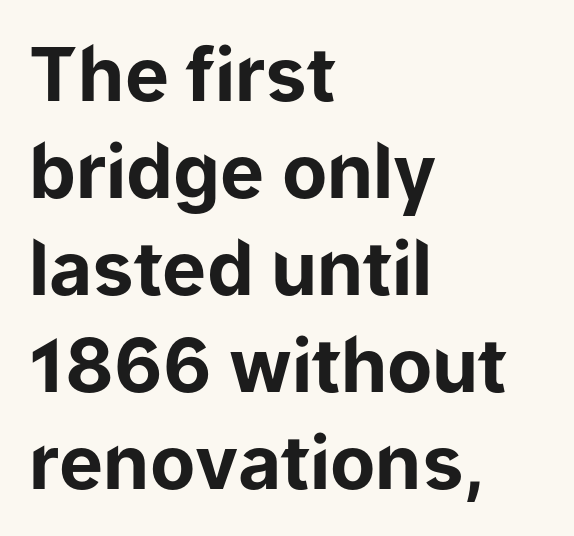
{"serif": "no", "italic": "no", "bold": "yes", "weight": "bold", "width": "normal", "stroke_contrast": "low", "x_height": "medium", "monospaced": "no", "underline": "no", "align": "left", "line_spacing": "normal", "line_spacing_ratio": 1.31, "letter_spacing": "normal", "letter_spacing_em": 0.0, "glyph_px": 74}
